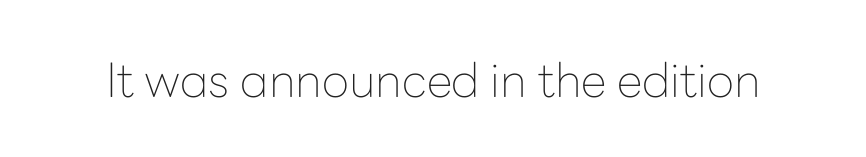
{"serif": "no", "italic": "no", "bold": "no", "weight": "thin", "width": "normal", "stroke_contrast": "low", "x_height": "medium", "monospaced": "no", "underline": "no", "letter_spacing": "normal", "letter_spacing_em": 0.0, "glyph_px": 47}
